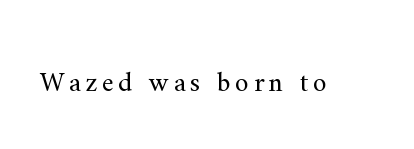
The image shows 28 px regular-weight serif type, upright; set not underlined; medium stroke contrast and a small x-height.
